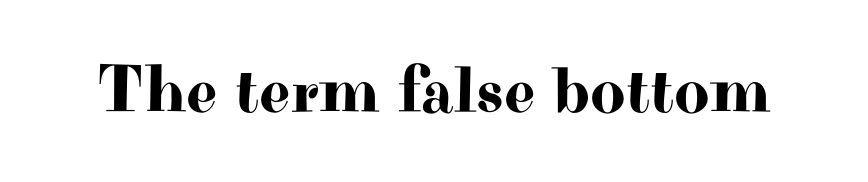
The image shows 68 px wide serif type, upright; set normal letter spacing, not underlined; high stroke contrast and a small x-height.
